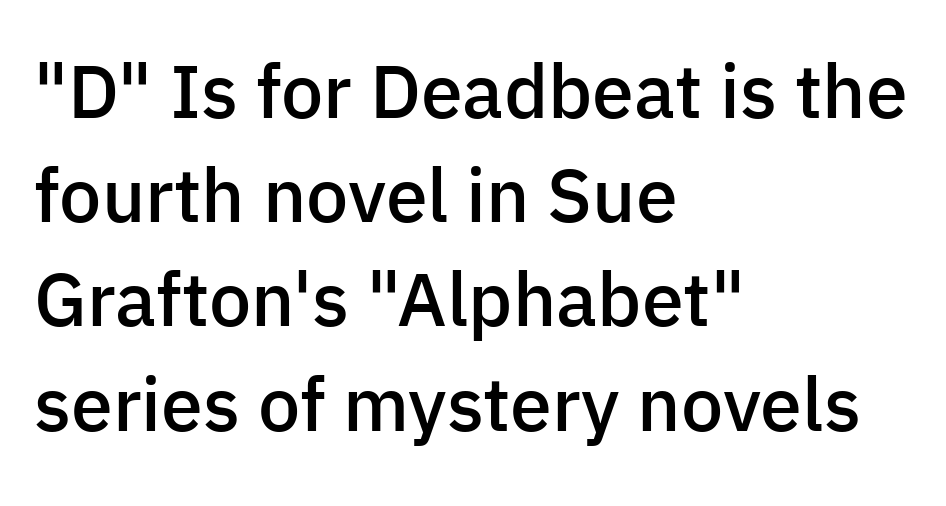
Q: Is the text bold? A: Semi-bold.
Q: Is the text italic (slanted)? A: No, it is upright.
Q: Is the typeface a serif or a sans-serif typeface? A: Sans-serif.
Q: Is the text underlined? A: No.
Q: How is the paragraph aligned? A: Left-aligned.
Q: Is the spacing between letters normal or unusually wide? A: Normal.
Q: Is the spacing between lines tight, normal or loose? A: Normal.
Q: Width (condensed, normal, or wide)? A: Normal.
Q: Stroke contrast? A: Low.
Q: x-height? A: Medium.
Q: Monospaced? A: No.
